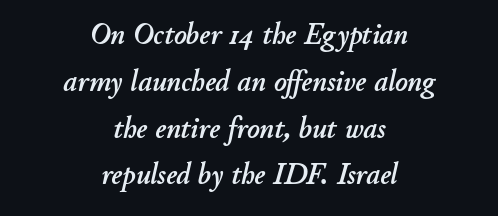
One-word summary of the alignment: center. The line-height multiplier appears to be the usual default. The glyphs look as if they've been sheared to an angle. Underline: absent. A typesetter would call this zero additional tracking.
